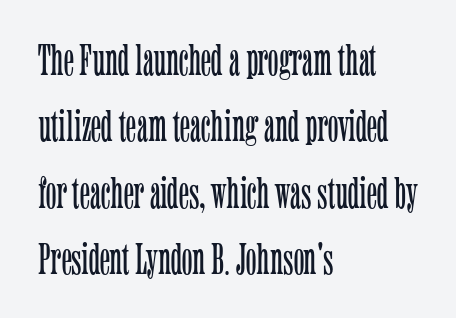
The rendering shows small feet on the letterforms — a serif design. These lines are rendered in a variable-pitch font. Characters follow at the spacing the type designer built in. The setting favours the left margin, as ordinary paragraphs usually do. Do the letters lean? They stand straight.
